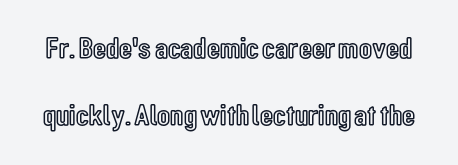
{"italic": "no", "width": "condensed", "x_height": "medium", "monospaced": "no", "underline": "no", "line_spacing": "loose", "line_spacing_ratio": 2.22, "letter_spacing": "normal", "letter_spacing_em": 0.0, "glyph_px": 30}
